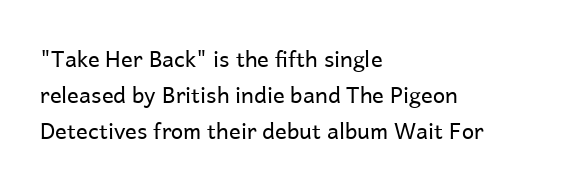
Stem width sits at or under what a default text font uses. The area under the type is left untouched. Nope, not italic — everything's standing straight. Line beginnings align vertically; line endings do not. Tracking value appears to be zero — textbook default spacing. The vertical gap from one line to the next is medium.
